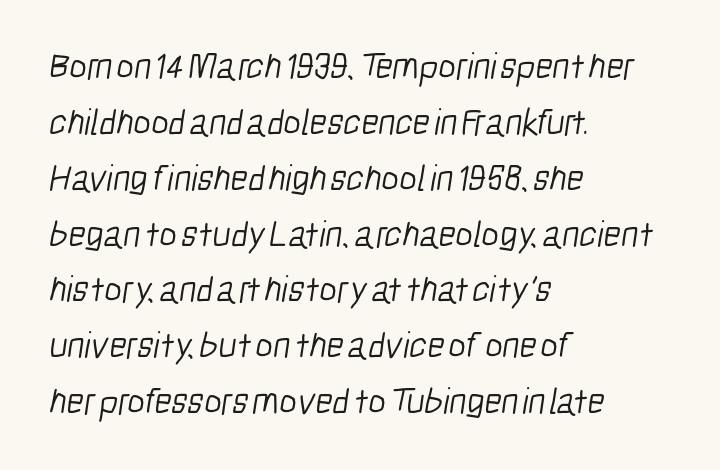
The image shows 37 px light, condensed sans-serif type; set left-aligned, normal line spacing (1.51x), normal letter spacing, not underlined; low stroke contrast and a medium x-height.
